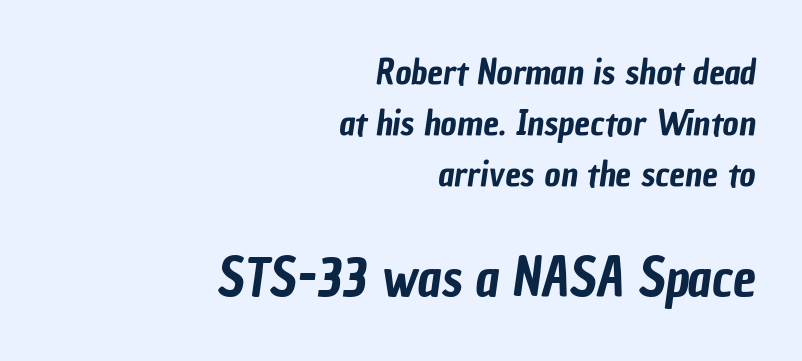
{"serif": "no", "width": "condensed", "stroke_contrast": "low", "x_height": "medium", "monospaced": "no", "underline": "no", "align": "right", "line_spacing": "normal", "line_spacing_ratio": 1.46, "letter_spacing": "normal", "letter_spacing_em": 0.0, "larger_block": "second", "size_ratio": 1.49, "glyph_px": 52}
